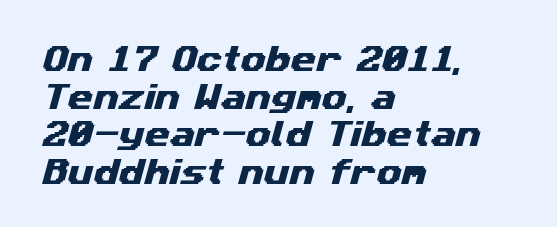
Casual observation: everything's shoved over to the left. Default kerning and tracking; the words read as compact shapes. Character widths vary here, with narrow letters taking less room than wide ones. If you measured baseline to baseline, you'd find a middling distance.
